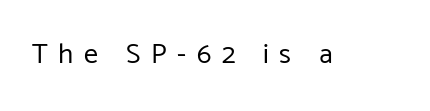
{"serif": "no", "italic": "no", "bold": "no", "weight": "regular", "width": "normal", "stroke_contrast": "low", "x_height": "medium", "monospaced": "no", "underline": "no", "letter_spacing": "wide", "letter_spacing_em": 0.38, "glyph_px": 28}
